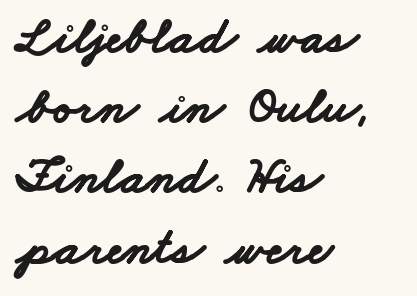
Q: Is the text bold? A: Yes.
Q: Is the typeface a serif or a sans-serif typeface? A: Sans-serif.
Q: Is the text underlined? A: No.
Q: How is the paragraph aligned? A: Left-aligned.
Q: Is the spacing between letters normal or unusually wide? A: Normal.
Q: Is the spacing between lines tight, normal or loose? A: Normal.
Q: Width (condensed, normal, or wide)? A: Wide.
Q: Stroke contrast? A: Low.
Q: x-height? A: Small.
Q: Monospaced? A: No.
